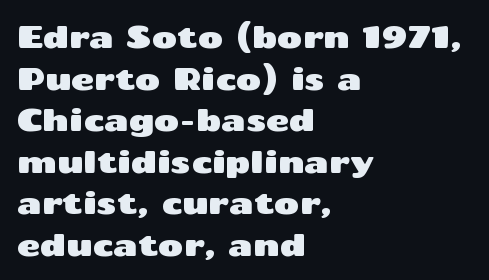
Q: Is the text italic (slanted)? A: No, it is upright.
Q: Is the typeface a serif or a sans-serif typeface? A: Sans-serif.
Q: Is the text underlined? A: No.
Q: How is the paragraph aligned? A: Left-aligned.
Q: Is the spacing between letters normal or unusually wide? A: Normal.
Q: Is the spacing between lines tight, normal or loose? A: Normal.
Q: Width (condensed, normal, or wide)? A: Wide.
Q: Stroke contrast? A: Medium.
Q: x-height? A: Medium.
Q: Monospaced? A: No.
